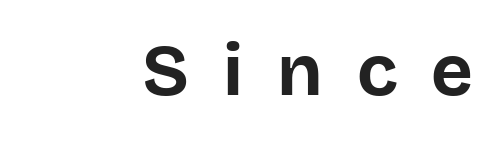
{"serif": "no", "italic": "no", "bold": "yes", "weight": "bold", "width": "normal", "stroke_contrast": "low", "x_height": "large", "monospaced": "no", "underline": "no", "align": "right", "letter_spacing": "wide", "letter_spacing_em": 0.47, "glyph_px": 72}
